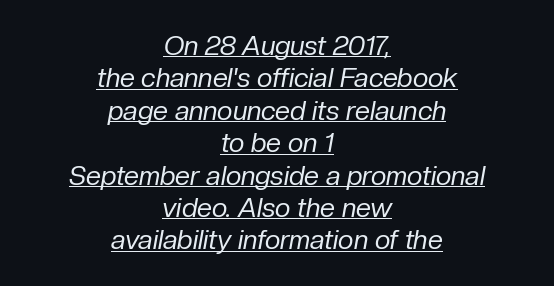
{"italic": "yes", "lean": "right", "slant_degrees": 10, "bold": "no", "underline": "yes", "align": "center", "line_spacing_ratio": 1.2, "letter_spacing": "normal", "letter_spacing_em": 0.0, "glyph_px": 27}
